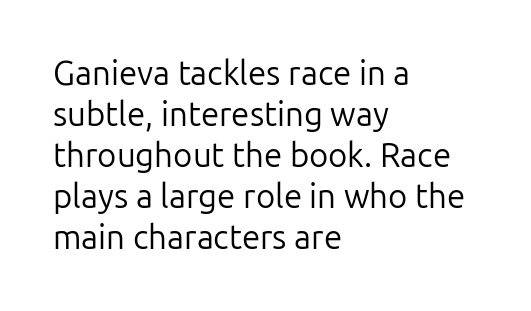
Do the characters align in a grid? No, the font is proportional. This sample uses plain, unmodified letter spacing. The lettering stays uniformly vertical, giving the passage a roman look. A bare baseline throughout the passage. Font category for this specimen: sans-serif. Ink coverage per letter is moderate at most.
